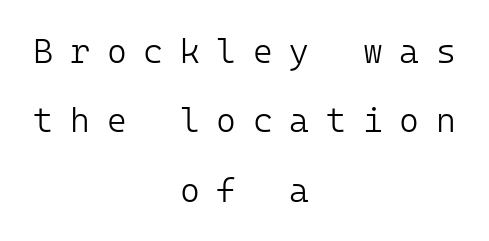
{"serif": "no", "italic": "no", "bold": "no", "weight": "light", "width": "normal", "stroke_contrast": "low", "x_height": "medium", "monospaced": "yes", "underline": "no", "align": "center", "line_spacing": "loose", "line_spacing_ratio": 2.04, "letter_spacing": "wide", "letter_spacing_em": 0.49, "glyph_px": 34}
